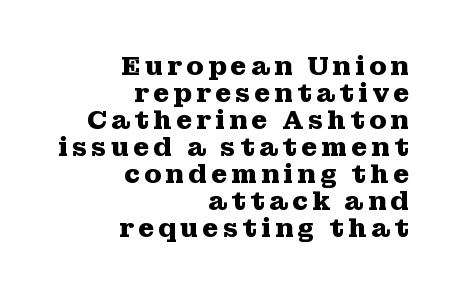
Q: Is the text bold? A: Yes.
Q: Is the text italic (slanted)? A: No, it is upright.
Q: Is the text underlined? A: No.
Q: How is the paragraph aligned? A: Right-aligned.
Q: Is the spacing between lines tight, normal or loose? A: Tight.
